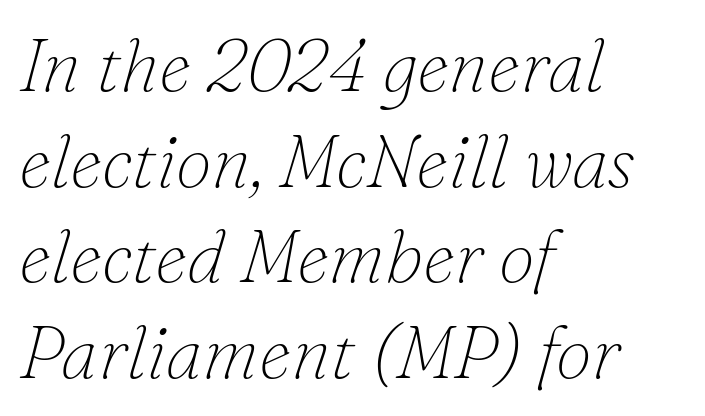
{"serif": "yes", "italic": "yes", "lean": "right", "slant_degrees": 16, "bold": "no", "weight": "thin", "width": "normal", "stroke_contrast": "low", "x_height": "small", "monospaced": "no", "underline": "no", "align": "left", "line_spacing": "normal", "line_spacing_ratio": 1.31, "letter_spacing": "normal", "letter_spacing_em": 0.0, "glyph_px": 73}
